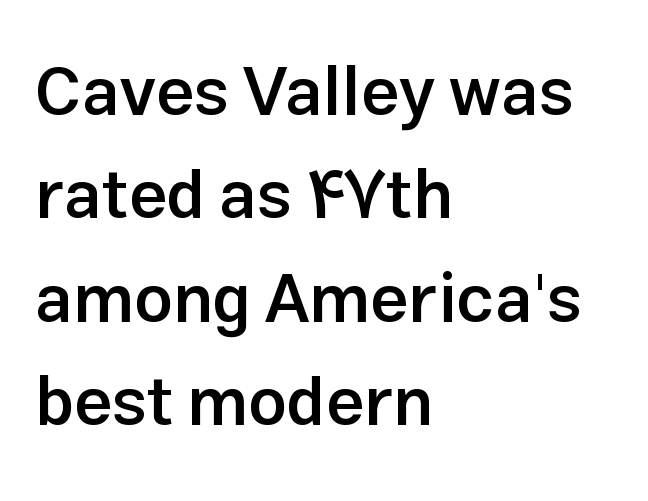
The image shows 68 px semibold sans-serif type, upright; set left-aligned, normal line spacing (1.52x), normal letter spacing, not underlined; low stroke contrast and a medium x-height.
